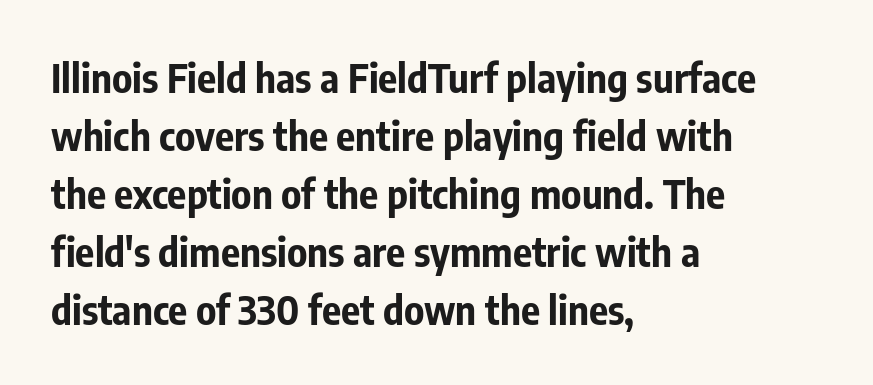
{"serif": "no", "italic": "no", "bold": "yes", "weight": "bold", "width": "condensed", "stroke_contrast": "low", "x_height": "medium", "monospaced": "no", "underline": "no", "align": "left", "line_spacing": "normal", "line_spacing_ratio": 1.45, "letter_spacing": "normal", "letter_spacing_em": 0.0, "glyph_px": 40}
